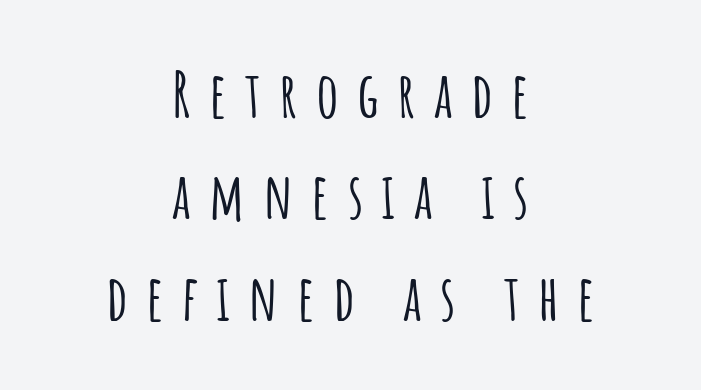
This sample has the flowing, uneven cadence of proportional lettering. Is there any slant? The stems are plumb. The rag falls on both sides of this text block equally. Summary of vertical rhythm: regular, with standard interline spacing. Letterform terminals end flat and unadorned throughout the passage.
